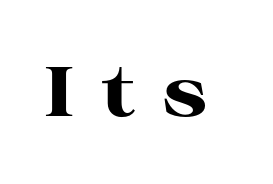
{"serif": "yes", "italic": "no", "bold": "yes", "weight": "heavy", "width": "wide", "stroke_contrast": "high", "x_height": "medium", "monospaced": "no", "underline": "no", "letter_spacing": "wide", "letter_spacing_em": 0.39, "glyph_px": 70}
